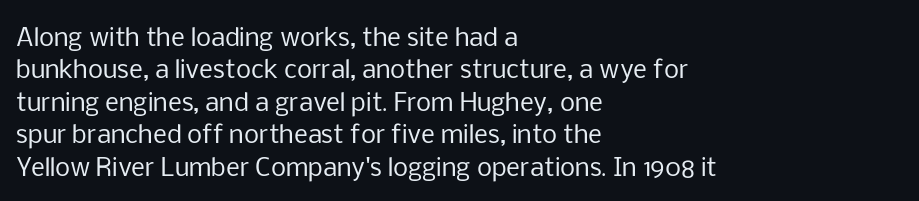
The typesetter chose a ragged-right arrangement here. In terms of letterspacing, this is plain default setting. Descenders hang freely into open space. A typesetter would call this leading conventional body-copy spacing. Stems and bowls with no extra thickness — not bold.
